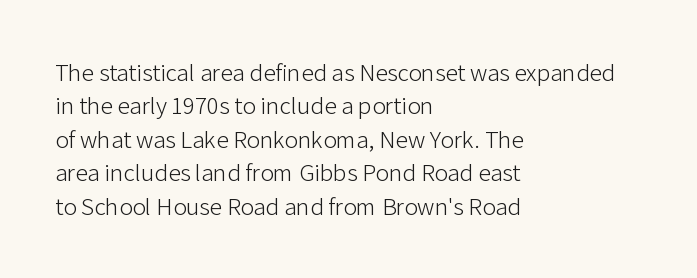
Notice how the stems are strictly vertical — no italics here. Clear beneath every line of the passage. Compared with typical paragraphs, the rows here are spaced about the same. The letters look calm and open, with moderate or lighter stems. Spacing between characters is what you'd get straight out of the box.
